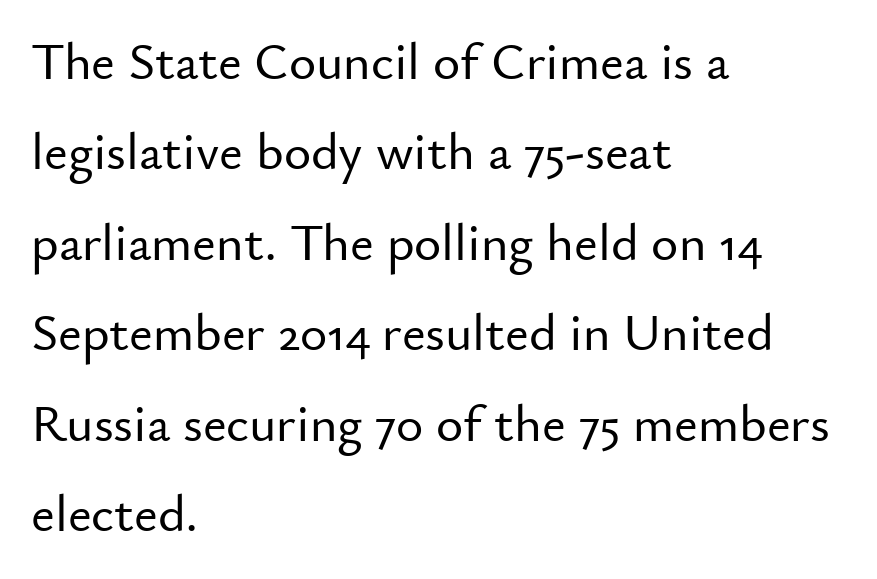
Q: Is the text italic (slanted)? A: No, it is upright.
Q: Is the typeface a serif or a sans-serif typeface? A: Sans-serif.
Q: Is the text underlined? A: No.
Q: How is the paragraph aligned? A: Left-aligned.
Q: Is the spacing between letters normal or unusually wide? A: Normal.
Q: Width (condensed, normal, or wide)? A: Normal.
Q: Stroke contrast? A: Low.
Q: x-height? A: Small.
Q: Monospaced? A: No.
